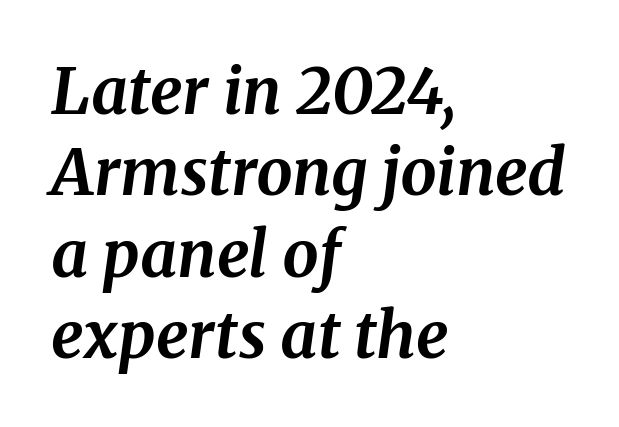
Q: Is the text bold? A: Yes.
Q: Is the text italic (slanted)? A: Yes, it leans right by about 8 degrees.
Q: Is the typeface a serif or a sans-serif typeface? A: Serif.
Q: Is the text underlined? A: No.
Q: How is the paragraph aligned? A: Left-aligned.
Q: Is the spacing between letters normal or unusually wide? A: Normal.
Q: Is the spacing between lines tight, normal or loose? A: Normal.
Q: Width (condensed, normal, or wide)? A: Normal.
Q: Stroke contrast? A: Medium.
Q: x-height? A: Medium.
Q: Monospaced? A: No.
